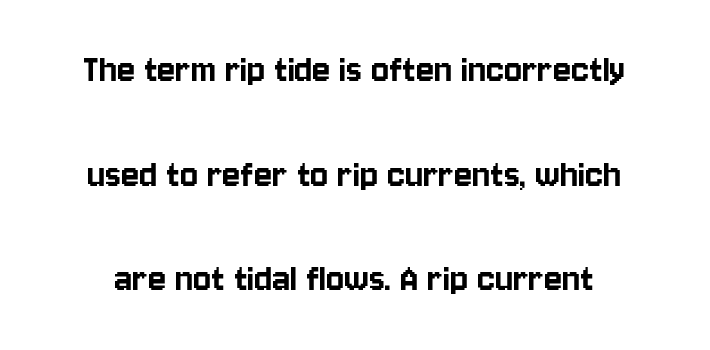
Nobody touched the tracking dial on this one. The space between consecutive lines is lavish. Does the type have serifs? No, each stem ends abruptly. Think of a printed novel: that variable character pitch is what you see here.
